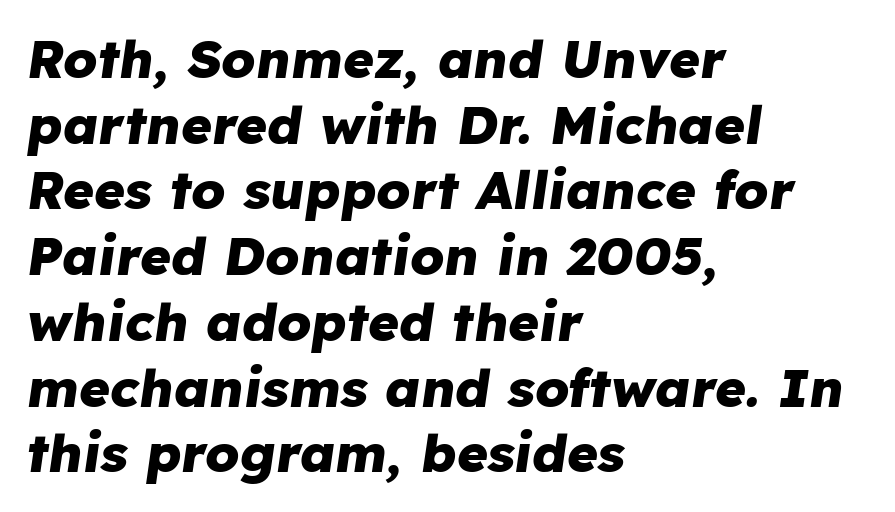
Q: Is the text bold? A: Yes.
Q: Is the text italic (slanted)? A: Yes, it leans right by about 8 degrees.
Q: Is the text underlined? A: No.
Q: How is the paragraph aligned? A: Left-aligned.
Q: Is the spacing between letters normal or unusually wide? A: Normal.
Q: Width (condensed, normal, or wide)? A: Normal.
Q: Stroke contrast? A: Low.
Q: x-height? A: Medium.
Q: Monospaced? A: No.
